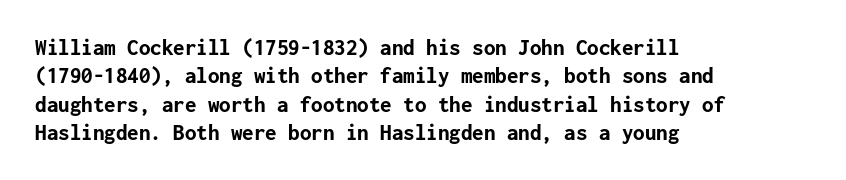
{"italic": "no", "bold": "yes", "underline": "no", "align": "left", "line_spacing_ratio": 1.23, "letter_spacing": "normal", "letter_spacing_em": 0.0, "glyph_px": 23}
